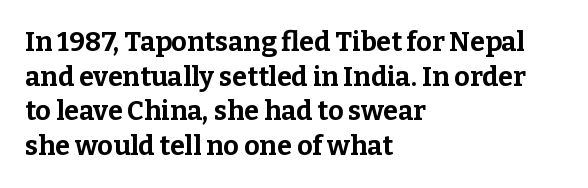
Q: Is the text bold? A: Yes.
Q: Is the text italic (slanted)? A: No, it is upright.
Q: Is the text underlined? A: No.
Q: How is the paragraph aligned? A: Left-aligned.
Q: Is the spacing between letters normal or unusually wide? A: Normal.
Q: Is the spacing between lines tight, normal or loose? A: Normal.
